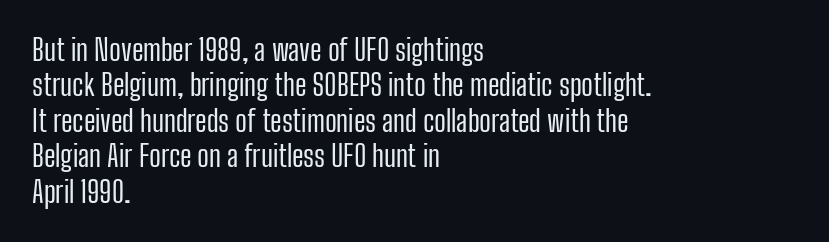
{"serif": "no", "italic": "no", "bold": "no", "weight": "regular", "width": "condensed", "stroke_contrast": "low", "x_height": "medium", "monospaced": "no", "underline": "no", "align": "left", "line_spacing_ratio": 1.22, "letter_spacing": "normal", "letter_spacing_em": 0.0, "glyph_px": 29}
